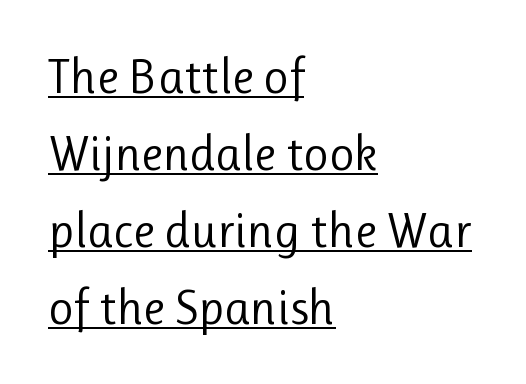
{"serif": "no", "italic": "no", "bold": "no", "weight": "regular", "width": "normal", "stroke_contrast": "low", "x_height": "medium", "monospaced": "no", "underline": "yes", "align": "left", "line_spacing": "normal", "line_spacing_ratio": 1.57, "letter_spacing": "normal", "letter_spacing_em": 0.0, "glyph_px": 49}
